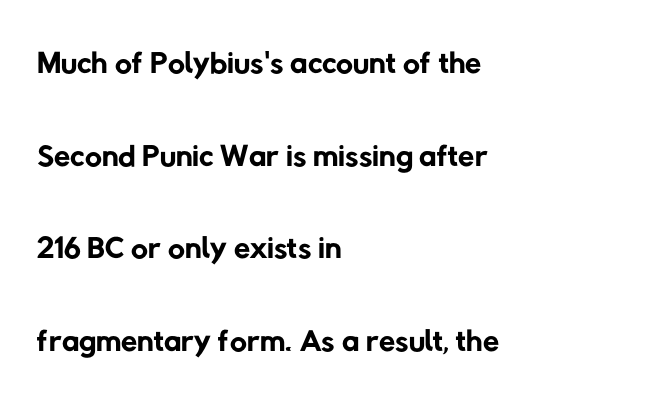
Nothing unusual about the tracking: characters are spaced as the font intends. The space between consecutive lines is lavish. In CSS terms this would be text-align: left. Underline: absent.
